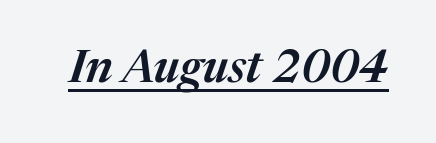
{"italic": "yes", "lean": "right", "slant_degrees": 17, "bold": "semi", "weight": "semibold", "width": "normal", "stroke_contrast": "medium", "x_height": "medium", "monospaced": "no", "underline": "yes", "letter_spacing": "normal", "letter_spacing_em": 0.0, "glyph_px": 46}
